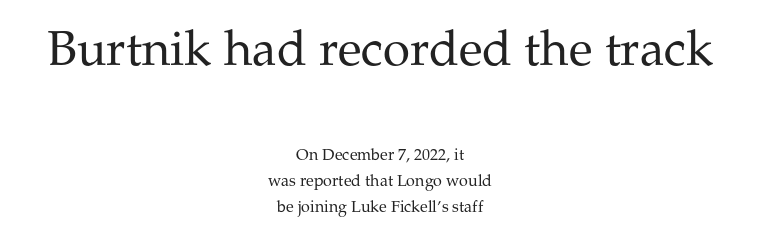
The gap between lines stays unmarked. The lines sit at an ordinary, default distance from one another. In CSS terms this would be text-align: center. Unlike a clean sans, this face finishes its strokes with serifs. Each stroke keeps to a modest, everyday thickness or less.
